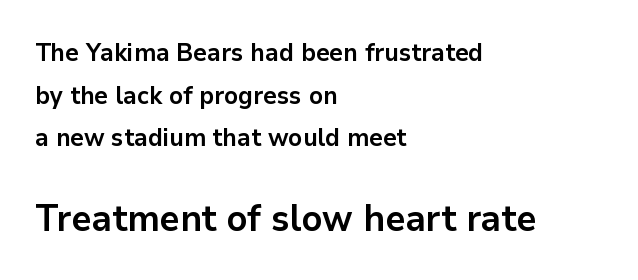
You can tell from the bare stems that sans-serif type was used. The face used here is proportionally spaced, like ordinary book or web type. Layout note: lines flush left. Small over large — that's the arrangement of the two blocks here. The characters look thick and weighty, a clear bold.
